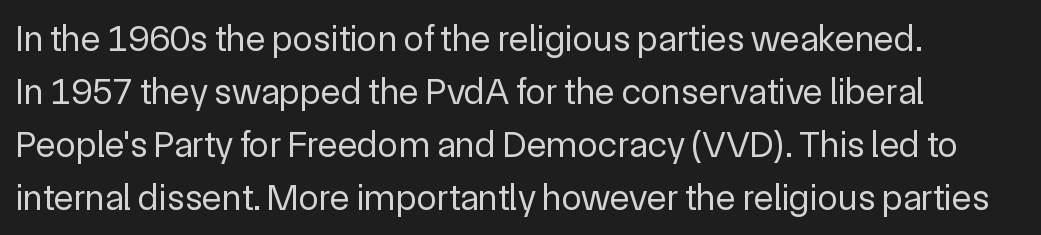
The image shows 37 px regular-weight sans-serif type, upright; set left-aligned, normal line spacing (1.43x), normal letter spacing, not underlined; a medium x-height.
